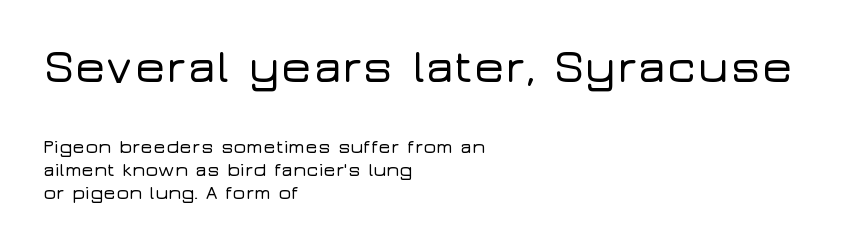
Q: Is the text italic (slanted)? A: No, it is upright.
Q: Is the typeface a serif or a sans-serif typeface? A: Sans-serif.
Q: Is the text underlined? A: No.
Q: How is the paragraph aligned? A: Left-aligned.
Q: Is the spacing between letters normal or unusually wide? A: Normal.
Q: Which block of text is set in a larger size, the first (top) or the second (bottom)? A: The first (top) one.
Q: Width (condensed, normal, or wide)? A: Wide.
Q: Stroke contrast? A: Low.
Q: x-height? A: Medium.
Q: Monospaced? A: No.
